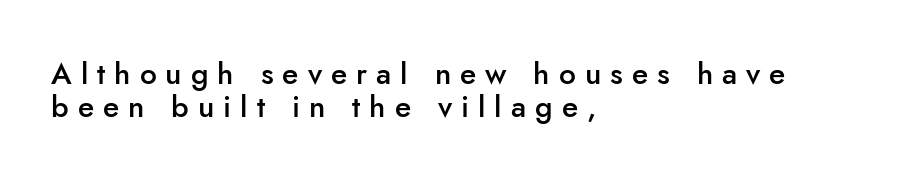
The image shows 30 px semibold sans-serif type, upright; set left-aligned, tight line spacing (1.09x), unusually wide letter spacing (+0.3 em), not underlined; low stroke contrast and a small x-height.
